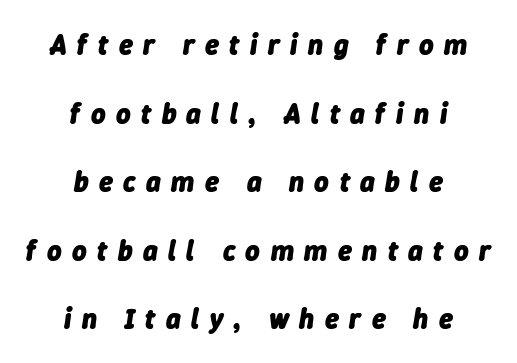
These lines are rendered in a variable-pitch font. The face used here is rendered with a markedly widened letterfit. How heavy is the stroke? Heavy — this is a bold. Leading: increased.
